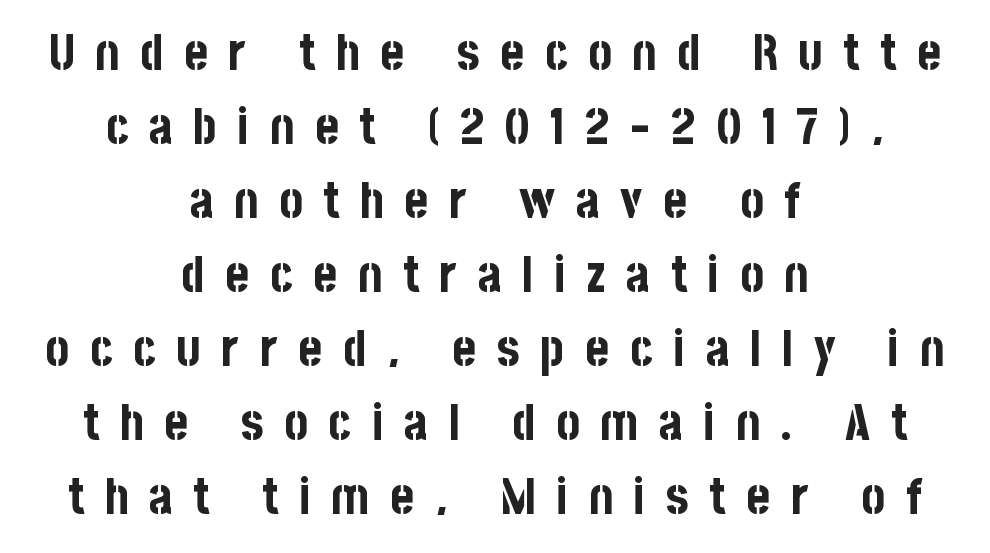
The image shows 50 px bold, condensed sans-serif type, upright; set centered, normal line spacing (1.48x), unusually wide letter spacing (+0.41 em), not underlined; low stroke contrast and a large x-height.
